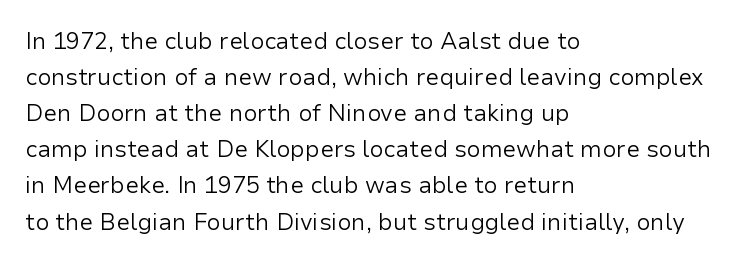
The image shows 23 px text type, upright; set left-aligned, normal line spacing (1.57x), normal letter spacing, not underlined.
